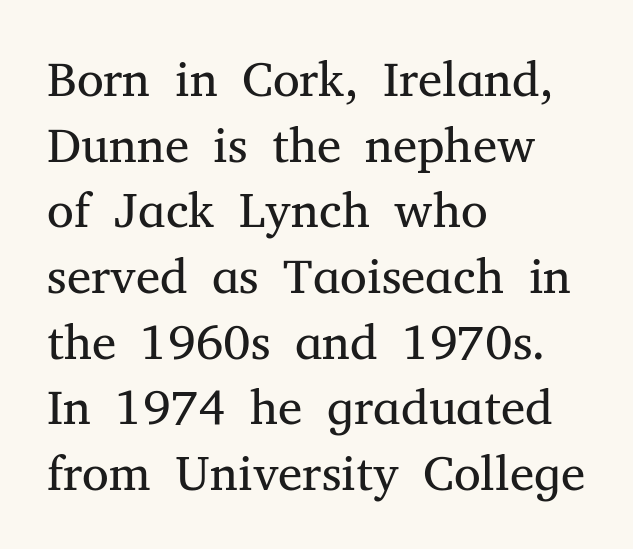
{"serif": "yes", "italic": "no", "bold": "no", "weight": "regular", "width": "normal", "stroke_contrast": "medium", "x_height": "medium", "monospaced": "no", "underline": "no", "align": "left", "line_spacing": "normal", "line_spacing_ratio": 1.34, "letter_spacing": "normal", "letter_spacing_em": 0.0, "glyph_px": 49}
